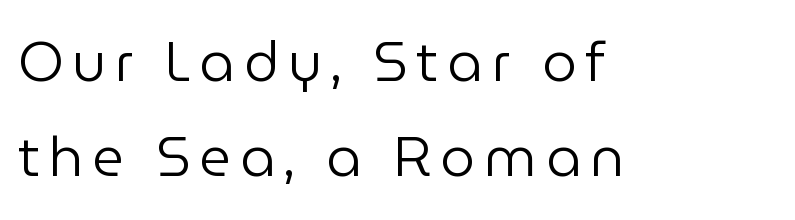
The passage is arranged the way most books set body copy — flush left. Weight: not bold — regular or lighter. Looks like regular typesetting: each glyph gets only the width it needs. The glyphs in this specimen are sans serif. This is roman type, the default non-slanted kind.
